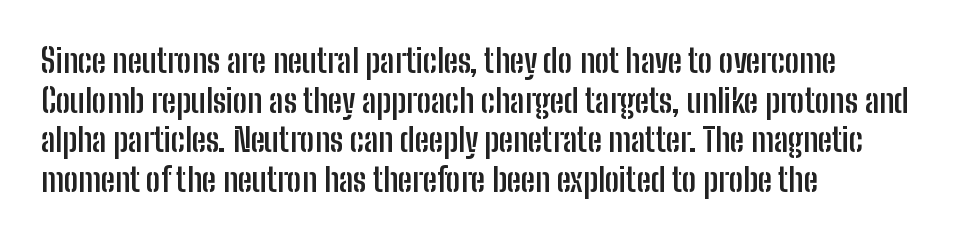
The image shows 32 px semibold, condensed sans-serif type, upright; set left-aligned, line spacing 1.24x, normal letter spacing, not underlined; low stroke contrast and a medium x-height.
